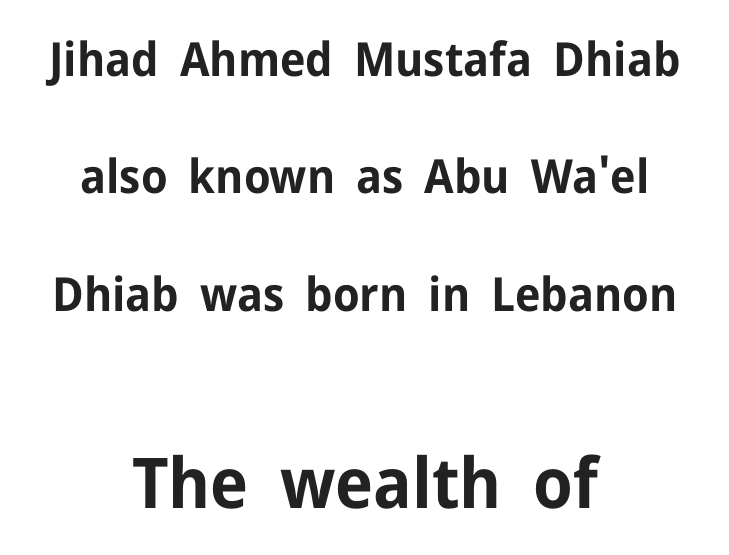
The space between consecutive lines is lavish. Bare-footed words on every line. Is the type bold? Yes — the strokes are clearly thick and heavy. Is this a fixed-width face? No — the glyphs have proportional, varying widths. The tracking reads as untouched default to a designer's eye. The paragraph shown floats in the horizontal middle.
